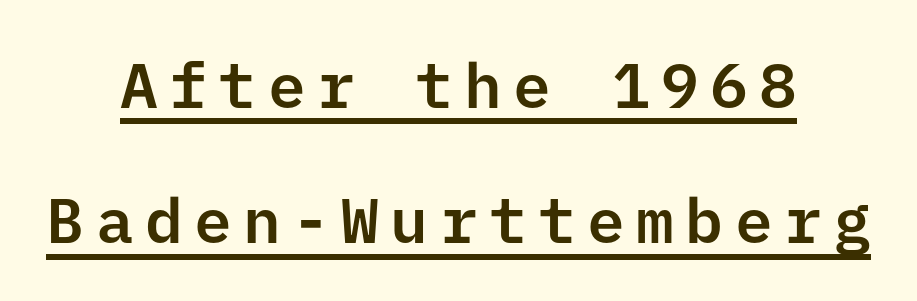
Q: Is the text italic (slanted)? A: No, it is upright.
Q: Is the typeface a serif or a sans-serif typeface? A: Sans-serif.
Q: Is the text underlined? A: Yes.
Q: How is the paragraph aligned? A: Centered.
Q: Is the spacing between lines tight, normal or loose? A: Loose.
Q: Width (condensed, normal, or wide)? A: Normal.
Q: Stroke contrast? A: Low.
Q: x-height? A: Medium.
